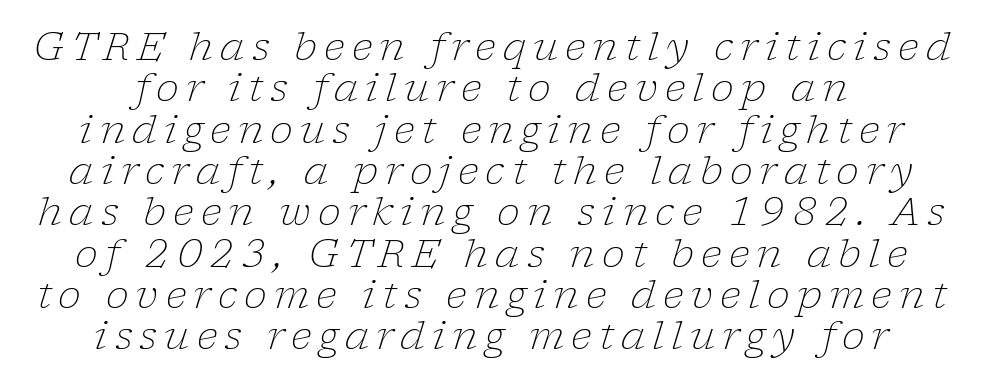
The image shows 39 px light serif type, italic (leaning right); set tight line spacing (1.06x), not underlined; low stroke contrast and a medium x-height.
